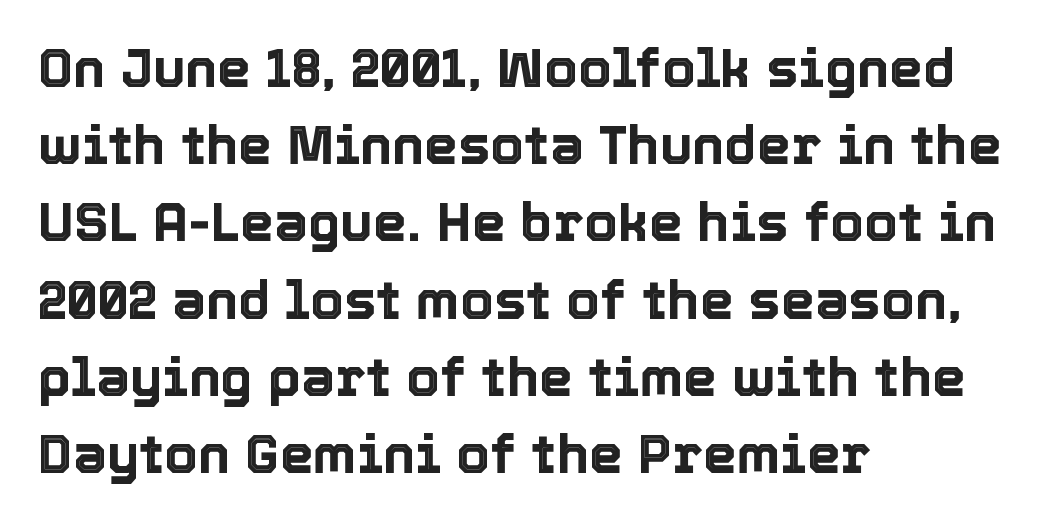
The image shows 54 px text type, upright; set left-aligned, normal line spacing (1.43x), normal letter spacing, not underlined; a medium x-height.
